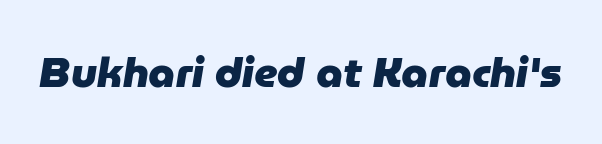
{"italic": "yes", "lean": "right", "slant_degrees": 9, "bold": "yes", "weight": "heavy", "width": "normal", "stroke_contrast": "low", "x_height": "medium", "monospaced": "no", "underline": "no", "letter_spacing": "normal", "letter_spacing_em": 0.0, "glyph_px": 42}
